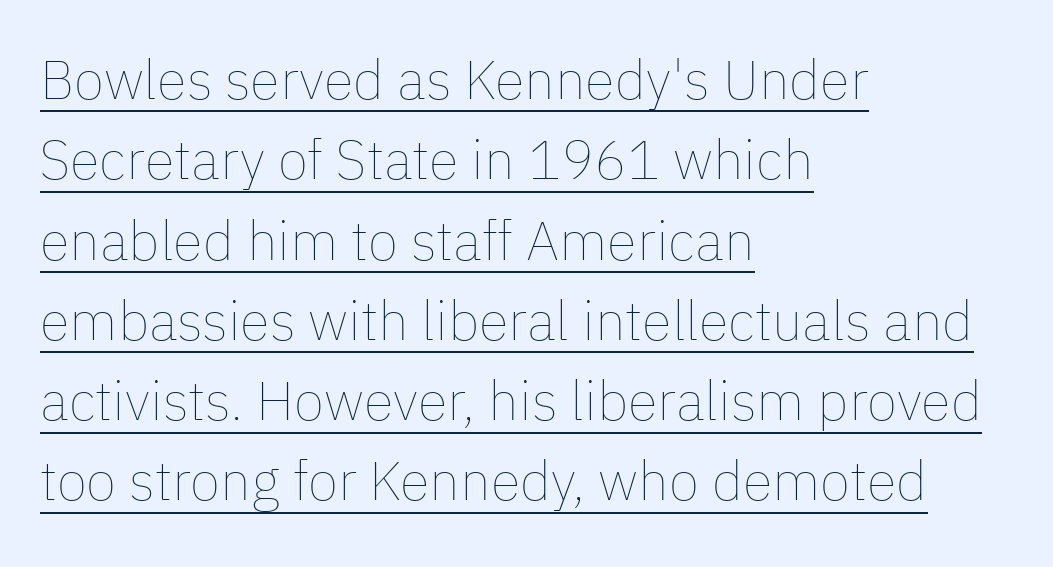
Q: Is the text bold? A: No.
Q: Is the text italic (slanted)? A: No, it is upright.
Q: Is the text underlined? A: Yes.
Q: How is the paragraph aligned? A: Left-aligned.
Q: Is the spacing between letters normal or unusually wide? A: Normal.
Q: Is the spacing between lines tight, normal or loose? A: Normal.
Q: Width (condensed, normal, or wide)? A: Normal.
Q: Stroke contrast? A: Low.
Q: x-height? A: Medium.
Q: Monospaced? A: No.
